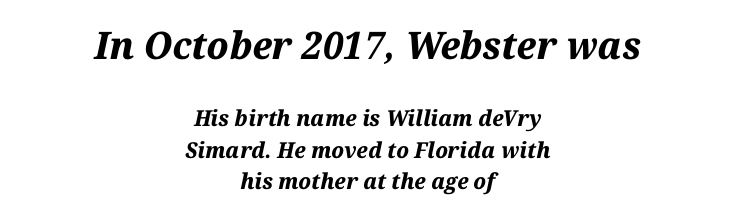
The image shows 38 px bold type, italic (leaning right); set centered, normal line spacing (1.42x), normal letter spacing, not underlined; the first (top) block is 1.73x larger; medium stroke contrast and a medium x-height.
